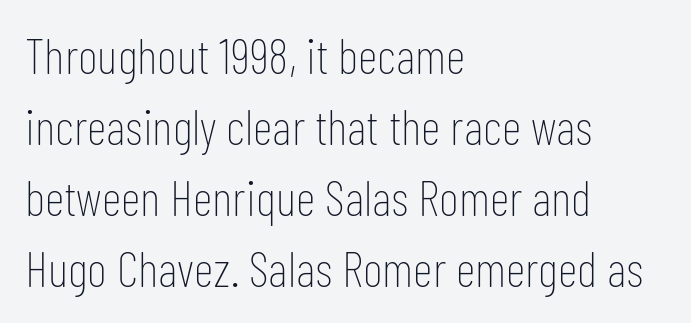
{"serif": "no", "italic": "no", "bold": "no", "weight": "thin", "width": "condensed", "stroke_contrast": "low", "x_height": "medium", "monospaced": "no", "underline": "no", "align": "left", "line_spacing": "normal", "line_spacing_ratio": 1.45, "letter_spacing": "normal", "letter_spacing_em": 0.0, "glyph_px": 49}
